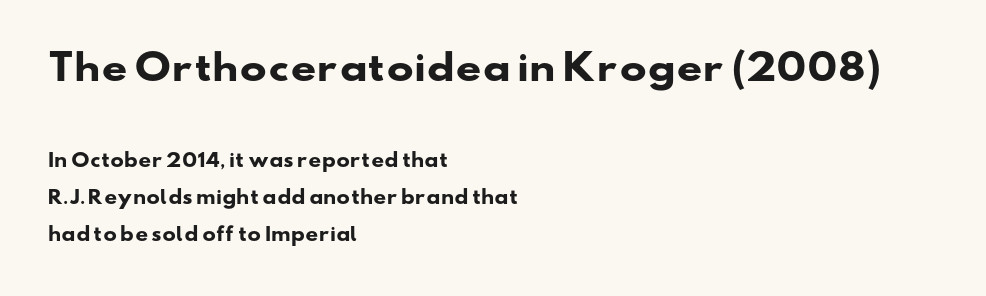
{"serif": "no", "bold": "yes", "weight": "heavy", "width": "wide", "stroke_contrast": "low", "x_height": "small", "monospaced": "no", "underline": "no", "align": "left", "line_spacing": "loose", "line_spacing_ratio": 2.04, "letter_spacing": "normal", "letter_spacing_em": 0.0, "larger_block": "first", "size_ratio": 2.0, "glyph_px": 36}
